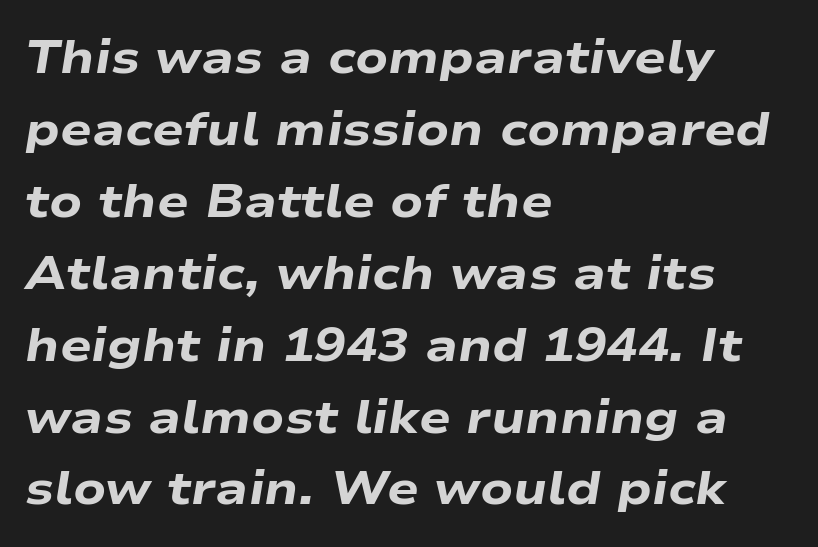
Caption: standard tracking, unaltered. Bare-footed words on every line. This sample is left-justified, so line endings fall wherever the words run out. The typesetting leans heavy: a genuine bold. The leading is moderate, giving the passage an even texture.
